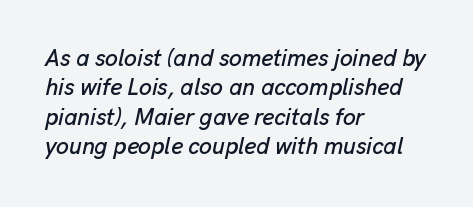
The image shows 23 px text type, italic (leaning right); set left-aligned, normal line spacing (1.28x), normal letter spacing, not underlined.
